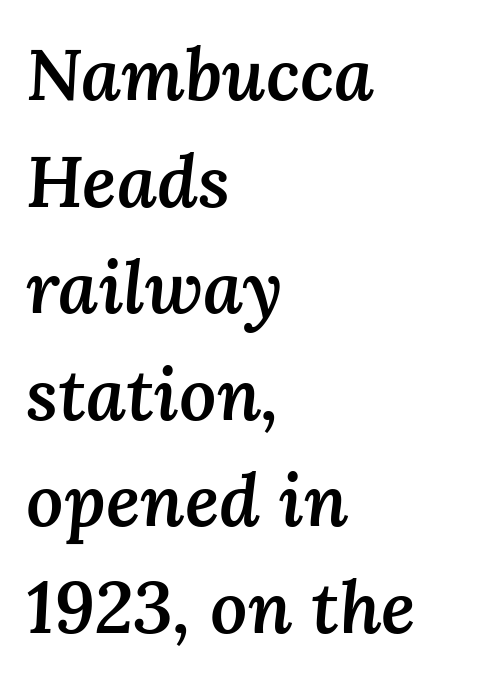
{"italic": "yes", "lean": "right", "slant_degrees": 3, "bold": "semi", "weight": "semibold", "width": "normal", "stroke_contrast": "medium", "x_height": "medium", "monospaced": "no", "underline": "no", "align": "left", "line_spacing": "normal", "line_spacing_ratio": 1.46, "letter_spacing": "normal", "letter_spacing_em": 0.0, "glyph_px": 73}
